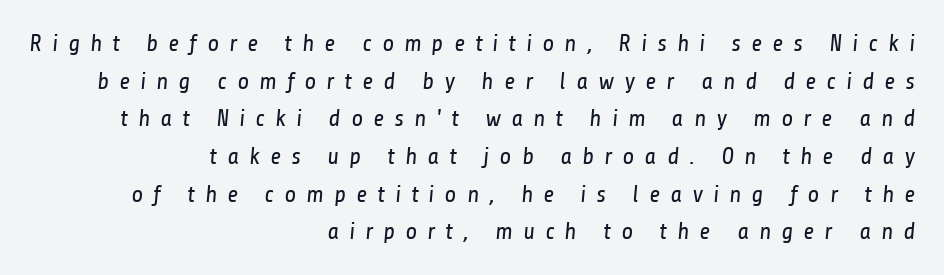
The image shows 24 px text type; set right-aligned, normal line spacing (1.57x), unusually wide letter spacing (+0.42 em), not underlined.
